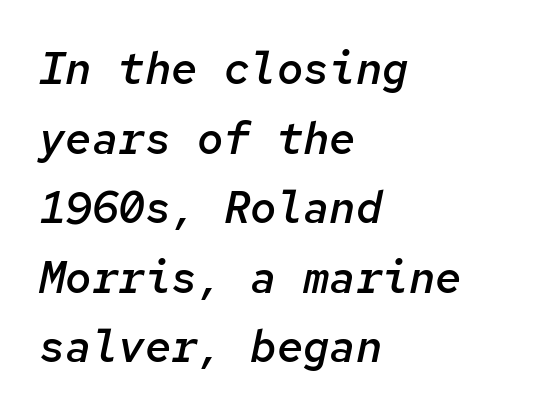
The image shows 44 px semibold type, italic (leaning right), monospaced; set left-aligned, normal line spacing (1.58x), normal letter spacing, not underlined; low stroke contrast and a medium x-height.
